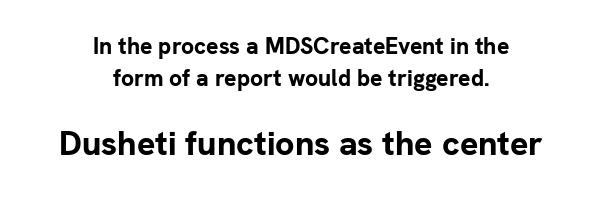
Note: no serifs on the glyphs. The gap between lines stays unmarked. A dark, heavy texture on the line: the type is bold. The paragraph shown floats in the horizontal middle. The designer gave the closing block more size than the opening block.
